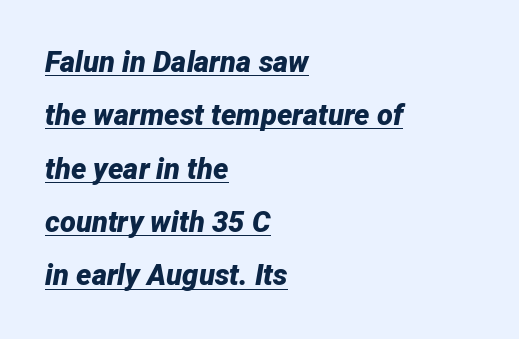
{"italic": "yes", "lean": "right", "slant_degrees": 12, "bold": "yes", "weight": "bold", "width": "normal", "stroke_contrast": "low", "x_height": "medium", "monospaced": "no", "underline": "yes", "align": "left", "line_spacing_ratio": 1.84, "letter_spacing": "normal", "letter_spacing_em": 0.0, "glyph_px": 29}
